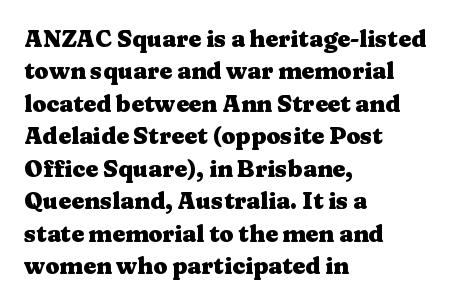
{"italic": "no", "bold": "yes", "underline": "no", "align": "left", "line_spacing": "normal", "line_spacing_ratio": 1.41, "letter_spacing": "normal", "letter_spacing_em": 0.0, "glyph_px": 23}
